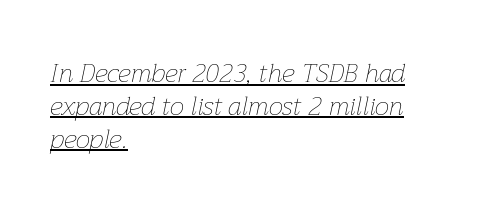
Compared with undecorated copy, this sample adds a rule below the words. The letters are slanted; this is an italic face. Visually the block forms a straight wall on the left and a jagged coastline on the right. Does extra space separate the letters? No, they use regular spacing. One glance says typical: line gaps are just what's usual.
